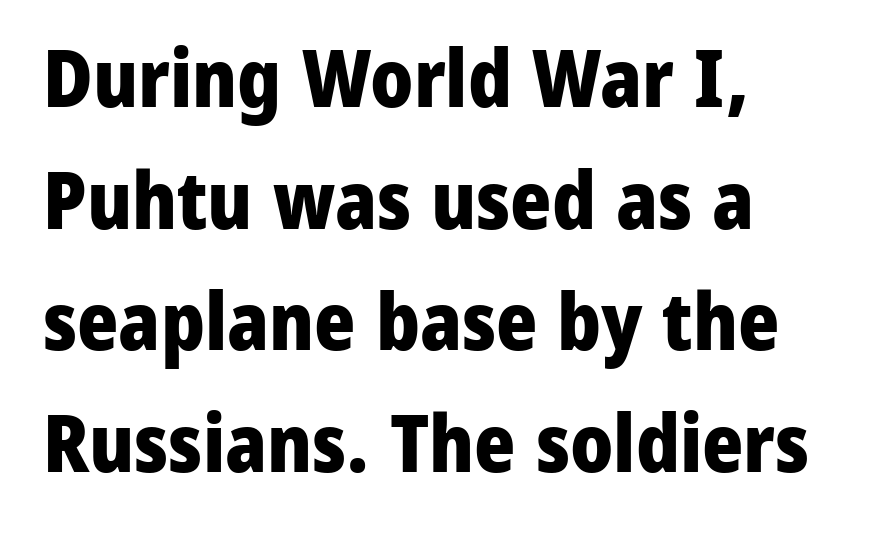
{"serif": "no", "italic": "no", "bold": "yes", "weight": "heavy", "width": "normal", "stroke_contrast": "low", "x_height": "medium", "monospaced": "no", "underline": "no", "align": "left", "line_spacing": "normal", "line_spacing_ratio": 1.54, "letter_spacing": "normal", "letter_spacing_em": 0.0, "glyph_px": 79}
